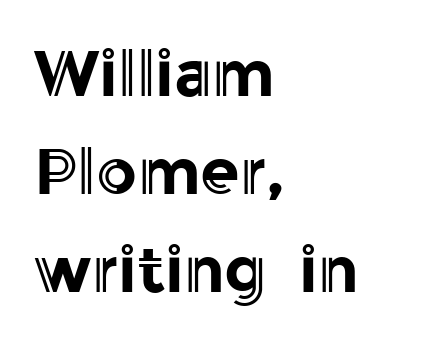
This rendering features lettering with no underline. Here the designer chose a conventional face with non-uniform glyph widths. The specimen reads as upright at a glance. Quick note: interline space is typical.
